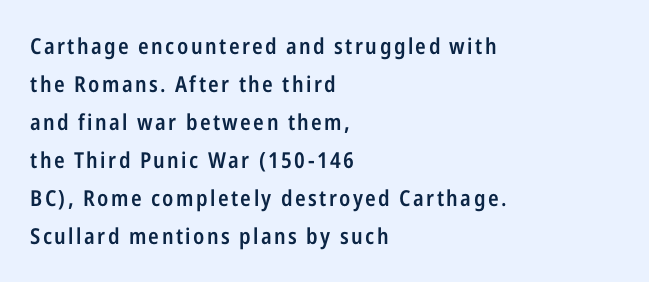
Q: Is the text bold? A: Semi-bold.
Q: Is the text italic (slanted)? A: No, it is upright.
Q: Is the text underlined? A: No.
Q: How is the paragraph aligned? A: Left-aligned.
